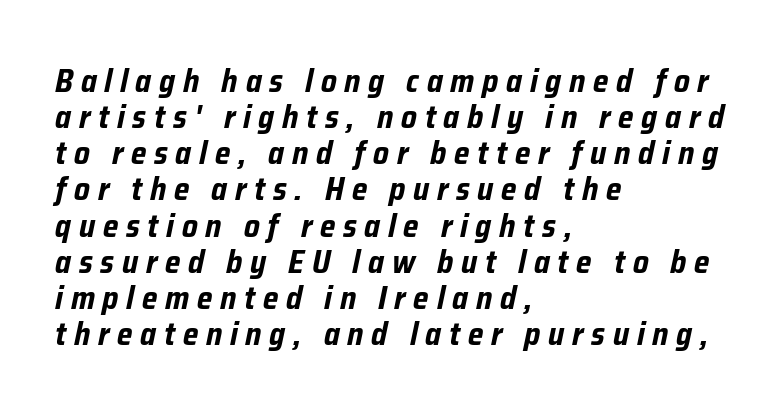
Q: Is the text bold? A: Yes.
Q: Is the text italic (slanted)? A: Yes, it leans right by about 12 degrees.
Q: Is the text underlined? A: No.
Q: How is the paragraph aligned? A: Left-aligned.
Q: Is the spacing between letters normal or unusually wide? A: Unusually wide.
Q: Is the spacing between lines tight, normal or loose? A: Tight.
Q: Width (condensed, normal, or wide)? A: Condensed.
Q: Stroke contrast? A: Low.
Q: x-height? A: Medium.
Q: Monospaced? A: No.
